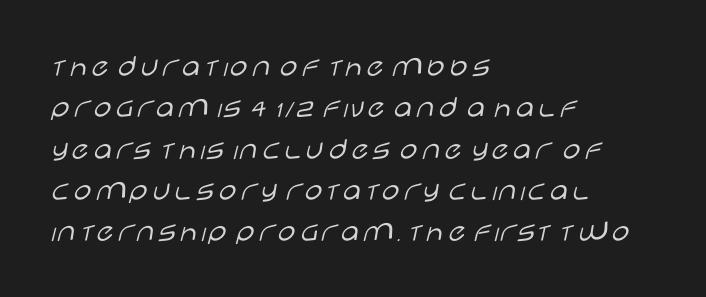
Q: Is the text bold? A: No.
Q: Is the text italic (slanted)? A: Yes.
Q: Is the typeface a serif or a sans-serif typeface? A: Sans-serif.
Q: Is the text underlined? A: No.
Q: How is the paragraph aligned? A: Left-aligned.
Q: Is the spacing between letters normal or unusually wide? A: Normal.
Q: Is the spacing between lines tight, normal or loose? A: Normal.
Q: Width (condensed, normal, or wide)? A: Wide.
Q: Stroke contrast? A: Low.
Q: x-height? A: Large.
Q: Monospaced? A: No.
